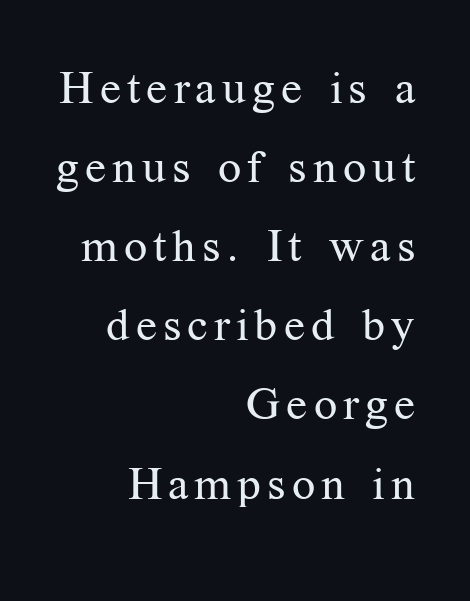
Q: Is the text bold? A: No.
Q: Is the text italic (slanted)? A: No, it is upright.
Q: Is the typeface a serif or a sans-serif typeface? A: Serif.
Q: Is the text underlined? A: No.
Q: How is the paragraph aligned? A: Right-aligned.
Q: Width (condensed, normal, or wide)? A: Normal.
Q: Stroke contrast? A: Medium.
Q: x-height? A: Medium.
Q: Monospaced? A: No.
